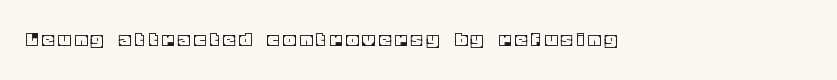
Short note: letters widely spaced. Characters remain perfectly vertical along every line. Quick note: underline off.
